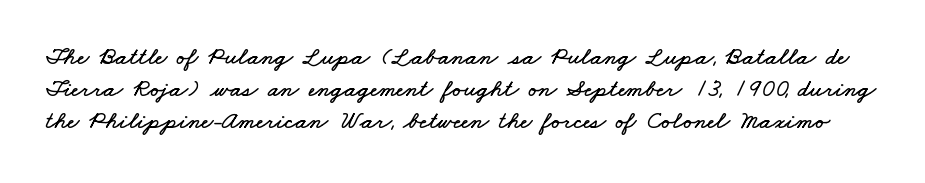
The image shows 25 px text type; set normal line spacing (1.29x), normal letter spacing, not underlined.
